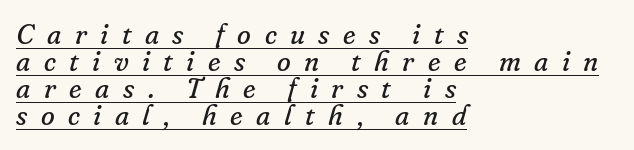
Q: Is the text bold? A: No.
Q: Is the text italic (slanted)? A: Yes, it leans right by about 16 degrees.
Q: Is the typeface a serif or a sans-serif typeface? A: Serif.
Q: Is the text underlined? A: Yes.
Q: How is the paragraph aligned? A: Left-aligned.
Q: Is the spacing between letters normal or unusually wide? A: Unusually wide.
Q: Is the spacing between lines tight, normal or loose? A: Tight.
Q: Width (condensed, normal, or wide)? A: Normal.
Q: Stroke contrast? A: Low.
Q: x-height? A: Small.
Q: Monospaced? A: No.
